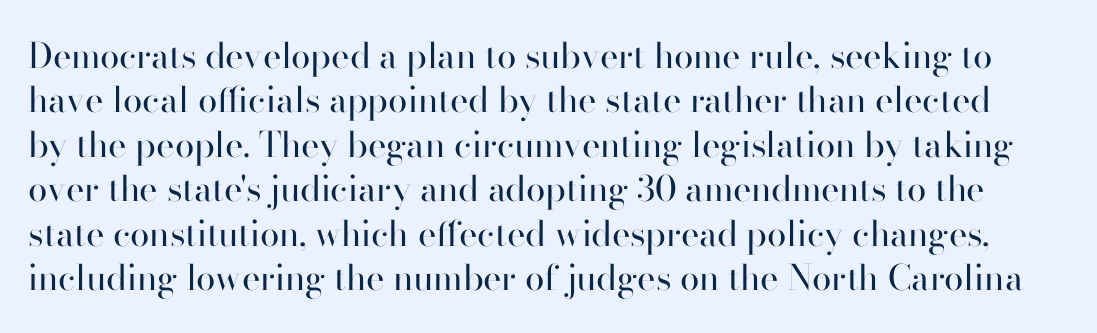
The image shows 35 px regular-weight serif type, upright; set normal line spacing (1.27x), normal letter spacing, not underlined; high stroke contrast and a small x-height.
